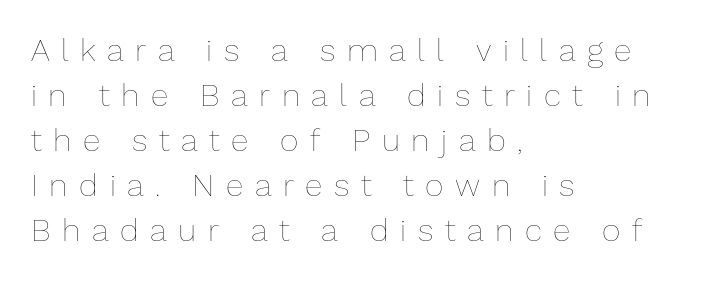
The image shows 32 px thin type, upright; set left-aligned, normal line spacing (1.41x), unusually wide letter spacing (+0.36 em), not underlined; low stroke contrast and a medium x-height.
